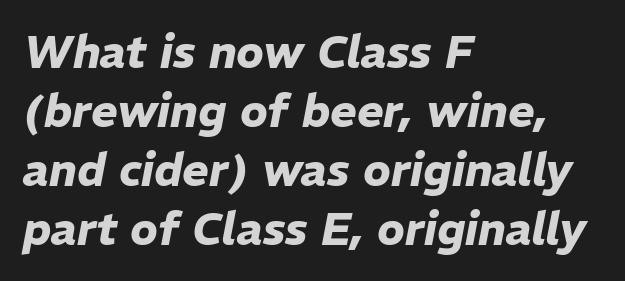
There's an unmistakable incline to the writing here. Vertically, the passage feels balanced, rows spaced as you'd expect. You could not count columns in this text — the font is proportionally spaced. Glance below the letters and you will spot only blank space. Pretty heavy lettering here — definitely bold. Line beginnings align vertically; line endings do not.
